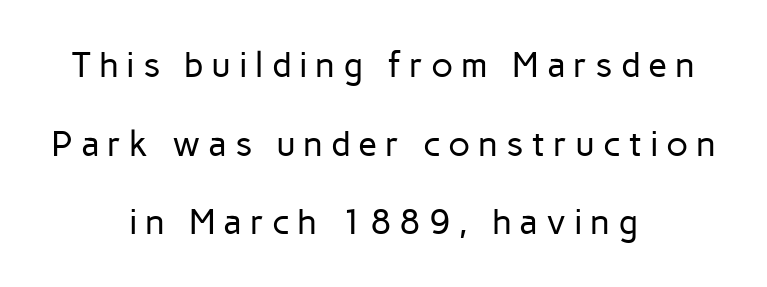
{"serif": "no", "italic": "no", "bold": "no", "weight": "regular", "width": "normal", "stroke_contrast": "low", "x_height": "medium", "monospaced": "no", "underline": "no", "align": "center", "line_spacing": "loose", "line_spacing_ratio": 2.25, "letter_spacing": "wide", "letter_spacing_em": 0.22, "glyph_px": 35}
